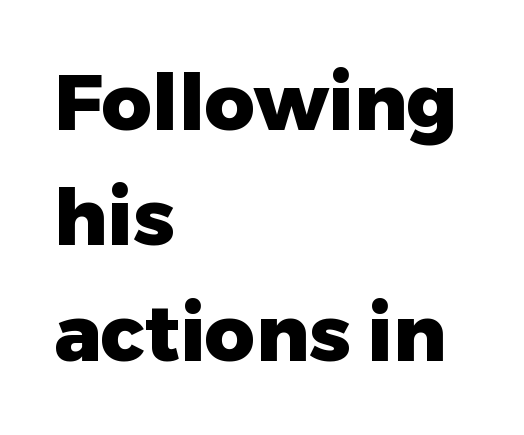
The image shows 78 px heavy sans-serif type, upright; set left-aligned, normal line spacing (1.48x), normal letter spacing, not underlined; low stroke contrast and a medium x-height.
